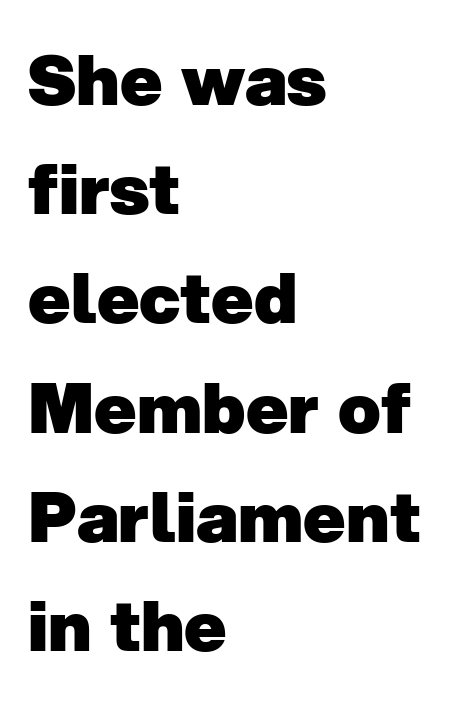
This is heavy type, rendered in bold. Note: no serifs on the glyphs. Default kerning and tracking; the words read as compact shapes. Descenders are the only things crossing below the line. Each letter keeps its own natural width here, so spacing adapts to shape. In terms of leading, this rendering sits right in the middle.
